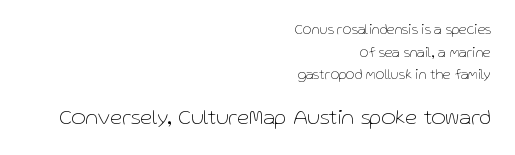
{"italic": "no", "bold": "no", "underline": "no", "align": "right", "line_spacing": "normal", "line_spacing_ratio": 1.61, "letter_spacing": "normal", "letter_spacing_em": 0.0, "larger_block": "second", "size_ratio": 1.57, "glyph_px": 22}
